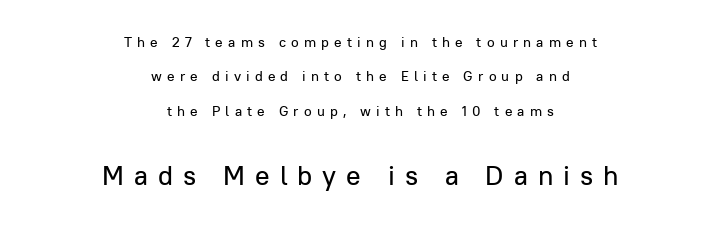
Q: Is the text italic (slanted)? A: No, it is upright.
Q: Is the text underlined? A: No.
Q: How is the paragraph aligned? A: Centered.
Q: Is the spacing between letters normal or unusually wide? A: Unusually wide.
Q: Is the spacing between lines tight, normal or loose? A: Loose.
Q: Which block of text is set in a larger size, the first (top) or the second (bottom)? A: The second (bottom) one.
